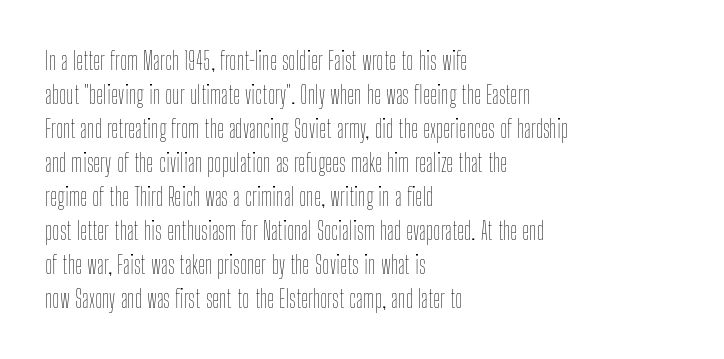
{"italic": "no", "bold": "no", "underline": "no", "align": "left", "line_spacing": "normal", "line_spacing_ratio": 1.36, "letter_spacing": "normal", "letter_spacing_em": 0.0, "glyph_px": 25}
